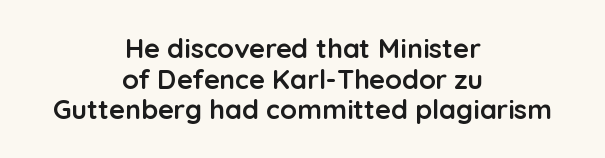
{"italic": "no", "bold": "yes", "underline": "no", "align": "center", "line_spacing": "tight", "line_spacing_ratio": 1.13, "letter_spacing": "normal", "letter_spacing_em": 0.0, "glyph_px": 27}
